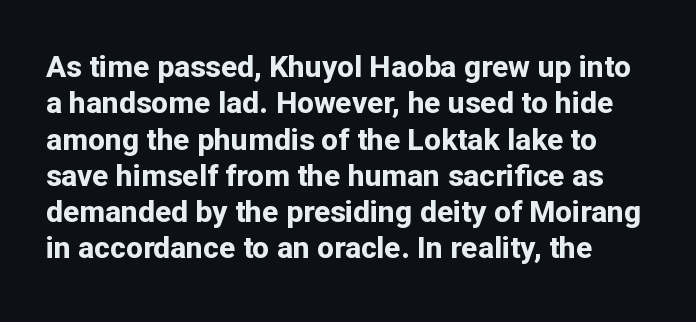
{"serif": "no", "italic": "no", "bold": "yes", "weight": "bold", "width": "normal", "stroke_contrast": "low", "x_height": "medium", "monospaced": "no", "underline": "no", "line_spacing_ratio": 1.21, "letter_spacing": "normal", "letter_spacing_em": 0.0, "glyph_px": 30}
